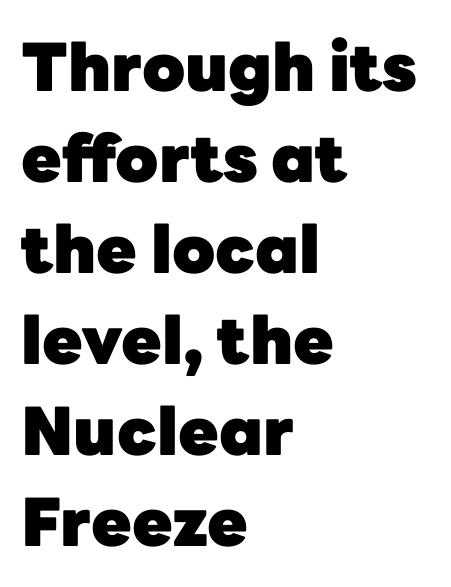
Q: Is the text bold? A: Yes.
Q: Is the text italic (slanted)? A: No, it is upright.
Q: Is the typeface a serif or a sans-serif typeface? A: Sans-serif.
Q: Is the text underlined? A: No.
Q: How is the paragraph aligned? A: Left-aligned.
Q: Is the spacing between letters normal or unusually wide? A: Normal.
Q: Is the spacing between lines tight, normal or loose? A: Normal.
Q: Width (condensed, normal, or wide)? A: Normal.
Q: Stroke contrast? A: Low.
Q: x-height? A: Medium.
Q: Monospaced? A: No.
